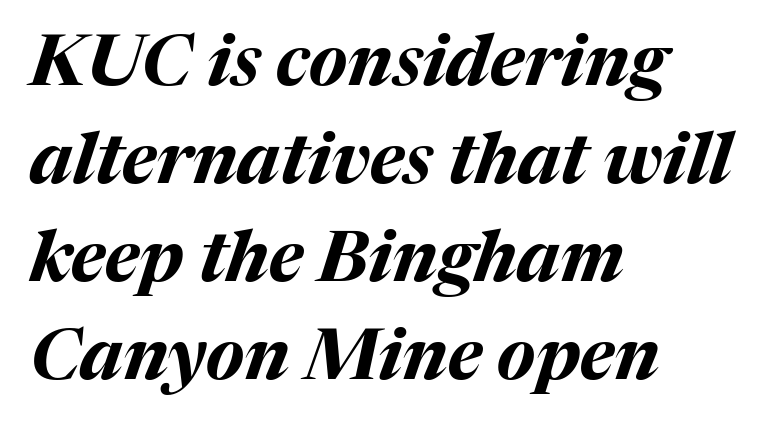
Inter-character spacing is left at the font's built-in metrics. If you drew a ruler down the left edge, every line would touch it. The foot of each line stays bare and open. Compared with typical paragraphs, the rows here are spaced about the same. Caption: bold face, heavy strokes.
